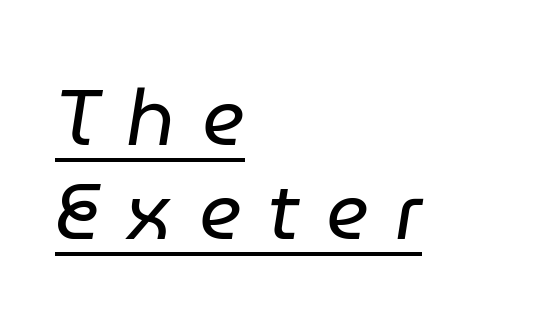
{"italic": "yes", "lean": "right", "slant_degrees": 9, "bold": "no", "weight": "regular", "width": "normal", "stroke_contrast": "low", "x_height": "medium", "monospaced": "no", "underline": "yes", "align": "left", "line_spacing_ratio": 1.2, "letter_spacing": "wide", "letter_spacing_em": 0.34, "glyph_px": 78}
